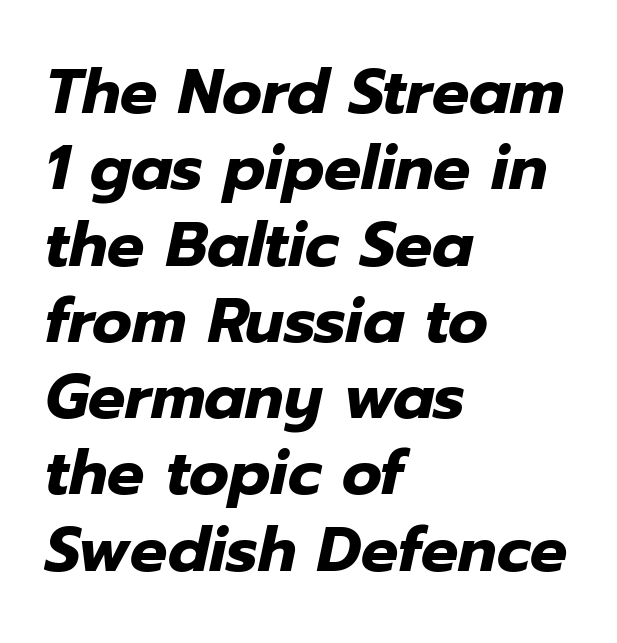
Q: Is the text bold? A: Yes.
Q: Is the text italic (slanted)? A: Yes, it leans right by about 12 degrees.
Q: Is the text underlined? A: No.
Q: How is the paragraph aligned? A: Left-aligned.
Q: Is the spacing between letters normal or unusually wide? A: Normal.
Q: Width (condensed, normal, or wide)? A: Normal.
Q: Stroke contrast? A: Low.
Q: x-height? A: Medium.
Q: Monospaced? A: No.
